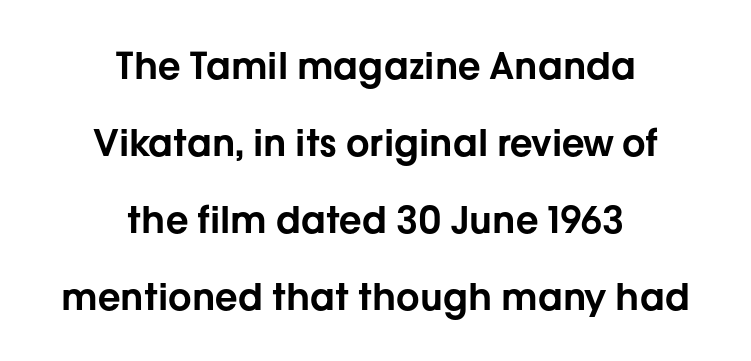
{"serif": "no", "italic": "no", "width": "normal", "stroke_contrast": "low", "x_height": "medium", "monospaced": "no", "underline": "no", "align": "center", "line_spacing": "loose", "line_spacing_ratio": 2.08, "letter_spacing": "normal", "letter_spacing_em": 0.0, "glyph_px": 37}
